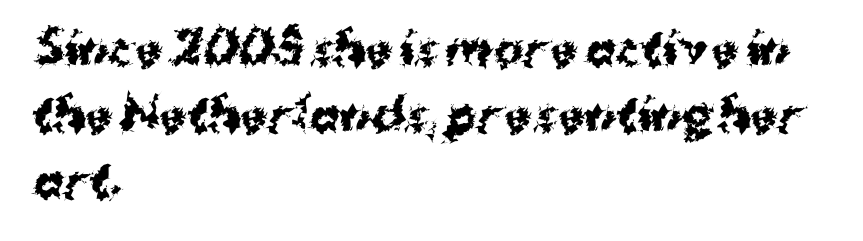
Thick stems and heavy bowls — unmistakably bold. The typeface chosen for these lines omits serifs. Leading matches the norm, producing a regular column. Think of a printed novel: that variable character pitch is what you see here.
